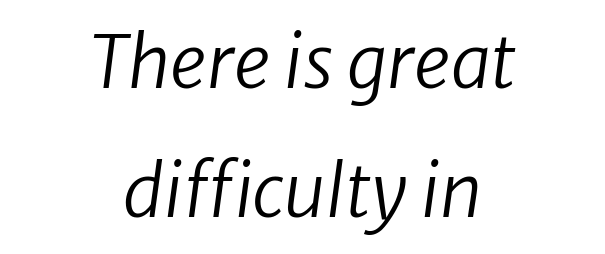
The image shows 72 px regular-weight type, italic (leaning right); set centered, line spacing 1.79x, normal letter spacing, not underlined; low stroke contrast and a medium x-height.
